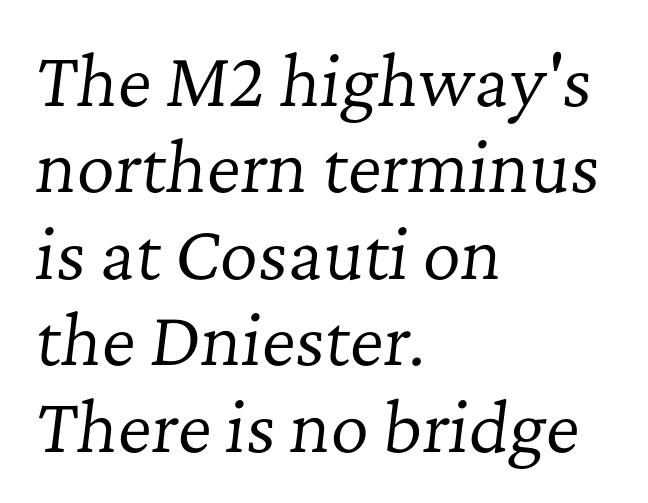
Style check: oblique. The typeface chosen for these lines features serifs. Nothing unusual about the tracking: characters are spaced as the font intends. These lines are rendered in a variable-pitch font. The lines are quadded left. The leading is moderate, giving the passage an even texture.
